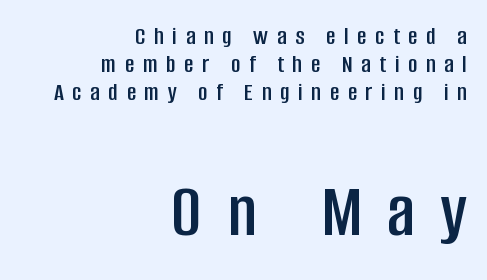
The image shows 77 px condensed sans-serif type, upright; set right-aligned, tight line spacing (1.07x), unusually wide letter spacing (+0.33 em), not underlined; the second (bottom) block is 2.96x larger; low stroke contrast and a large x-height.
